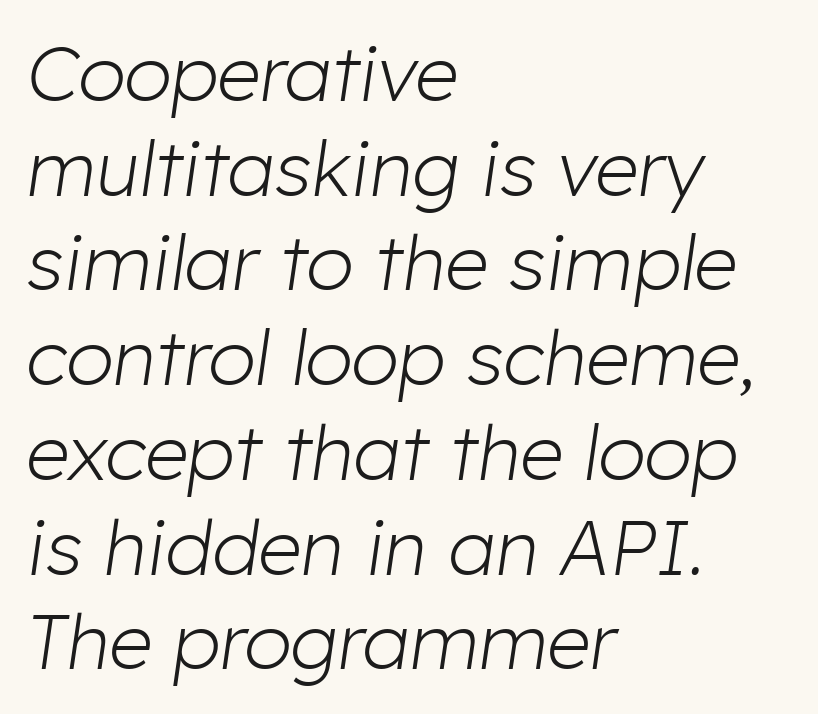
The image shows 77 px light type, italic (leaning right); set left-aligned, line spacing 1.23x, normal letter spacing, not underlined; low stroke contrast and a medium x-height.
